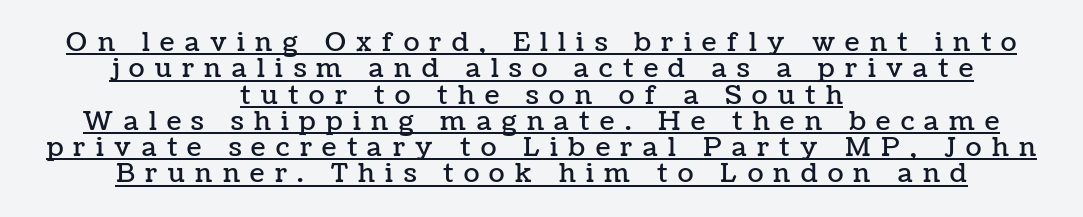
{"italic": "no", "underline": "yes", "align": "center", "line_spacing": "tight", "line_spacing_ratio": 1.01, "letter_spacing": "wide", "letter_spacing_em": 0.4, "glyph_px": 26}
